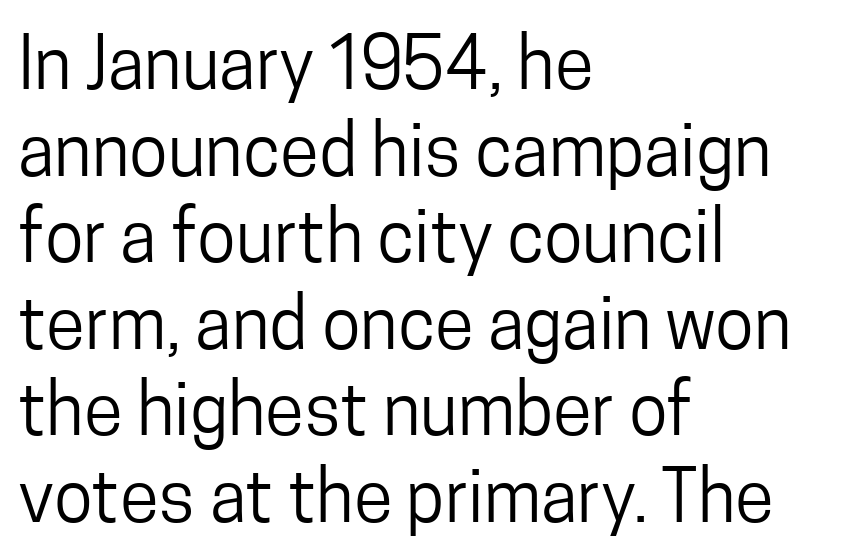
Q: Is the text bold? A: No.
Q: Is the text italic (slanted)? A: No, it is upright.
Q: Is the typeface a serif or a sans-serif typeface? A: Sans-serif.
Q: Is the text underlined? A: No.
Q: How is the paragraph aligned? A: Left-aligned.
Q: Is the spacing between letters normal or unusually wide? A: Normal.
Q: Width (condensed, normal, or wide)? A: Condensed.
Q: Stroke contrast? A: Low.
Q: x-height? A: Medium.
Q: Monospaced? A: No.
